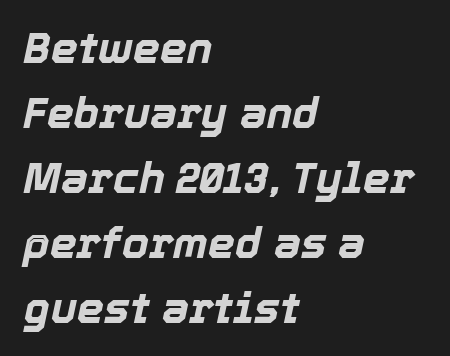
Q: Is the text bold? A: Yes.
Q: Is the text italic (slanted)? A: Yes, it leans right by about 12 degrees.
Q: Is the text underlined? A: No.
Q: How is the paragraph aligned? A: Left-aligned.
Q: Is the spacing between letters normal or unusually wide? A: Normal.
Q: Is the spacing between lines tight, normal or loose? A: Normal.
Q: Width (condensed, normal, or wide)? A: Normal.
Q: x-height? A: Medium.
Q: Monospaced? A: No.
